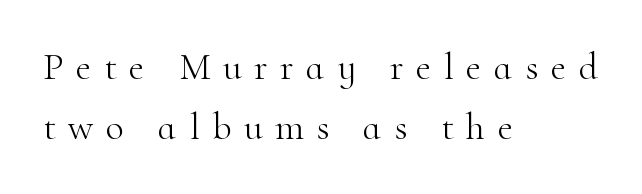
{"serif": "yes", "italic": "no", "bold": "no", "weight": "light", "width": "normal", "stroke_contrast": "high", "x_height": "small", "monospaced": "no", "underline": "no", "align": "left", "line_spacing": "normal", "line_spacing_ratio": 1.59, "letter_spacing": "wide", "letter_spacing_em": 0.33, "glyph_px": 38}
